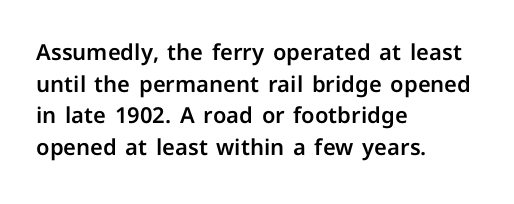
Q: Is the text italic (slanted)? A: No, it is upright.
Q: Is the text underlined? A: No.
Q: How is the paragraph aligned? A: Left-aligned.
Q: Is the spacing between letters normal or unusually wide? A: Normal.
Q: Is the spacing between lines tight, normal or loose? A: Normal.
